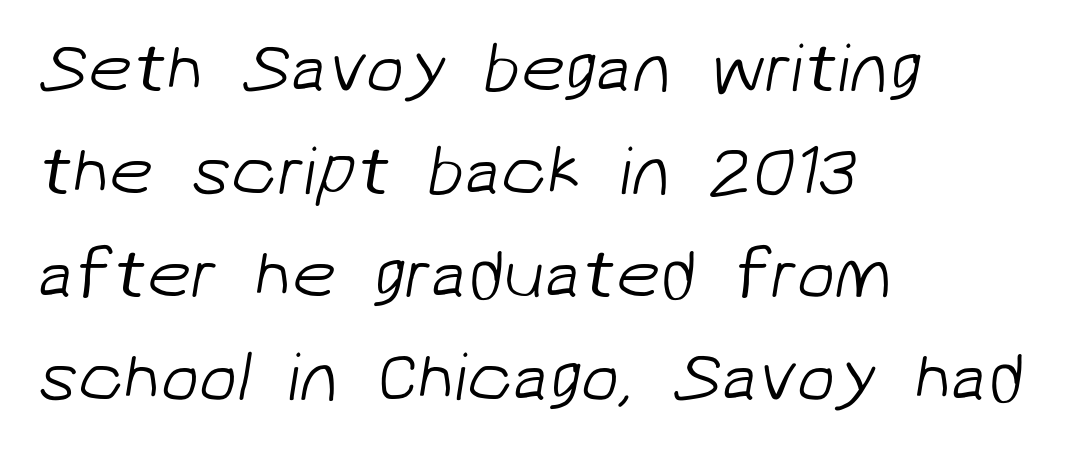
Q: Is the text bold? A: No.
Q: Is the typeface a serif or a sans-serif typeface? A: Sans-serif.
Q: Is the text underlined? A: No.
Q: How is the paragraph aligned? A: Left-aligned.
Q: Is the spacing between letters normal or unusually wide? A: Normal.
Q: Is the spacing between lines tight, normal or loose? A: Normal.
Q: Width (condensed, normal, or wide)? A: Normal.
Q: Stroke contrast? A: Low.
Q: x-height? A: Medium.
Q: Monospaced? A: No.
